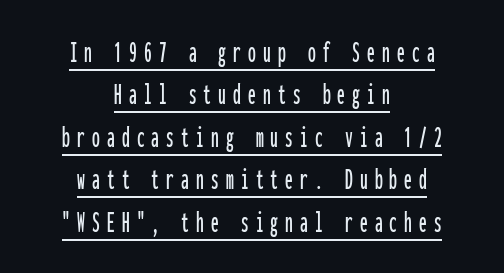
Q: Is the text italic (slanted)? A: No, it is upright.
Q: Is the typeface a serif or a sans-serif typeface? A: Sans-serif.
Q: Is the text underlined? A: Yes.
Q: How is the paragraph aligned? A: Centered.
Q: Is the spacing between letters normal or unusually wide? A: Unusually wide.
Q: Is the spacing between lines tight, normal or loose? A: Normal.
Q: Width (condensed, normal, or wide)? A: Condensed.
Q: Stroke contrast? A: Low.
Q: x-height? A: Medium.
Q: Monospaced? A: Yes.
